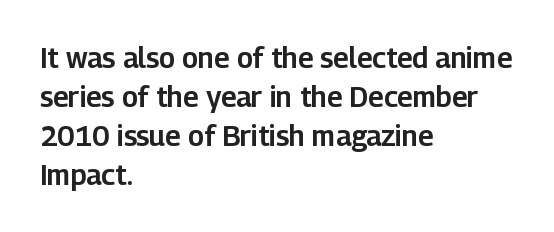
{"serif": "no", "italic": "no", "width": "normal", "stroke_contrast": "low", "x_height": "medium", "monospaced": "no", "underline": "no", "align": "left", "line_spacing": "normal", "line_spacing_ratio": 1.39, "letter_spacing": "normal", "letter_spacing_em": 0.0, "glyph_px": 28}
